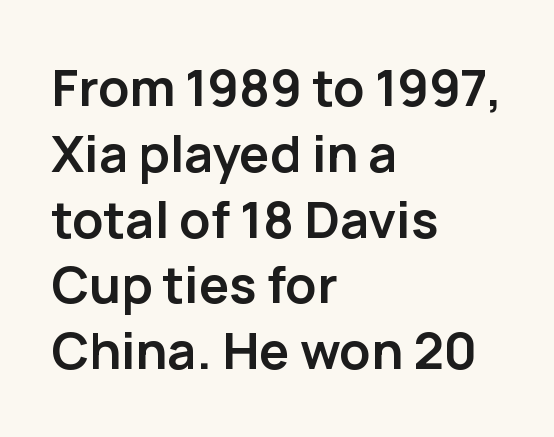
{"serif": "no", "italic": "no", "bold": "yes", "weight": "semibold", "width": "normal", "stroke_contrast": "low", "x_height": "medium", "monospaced": "no", "underline": "no", "align": "left", "line_spacing": "normal", "line_spacing_ratio": 1.29, "letter_spacing": "normal", "letter_spacing_em": 0.0, "glyph_px": 51}
